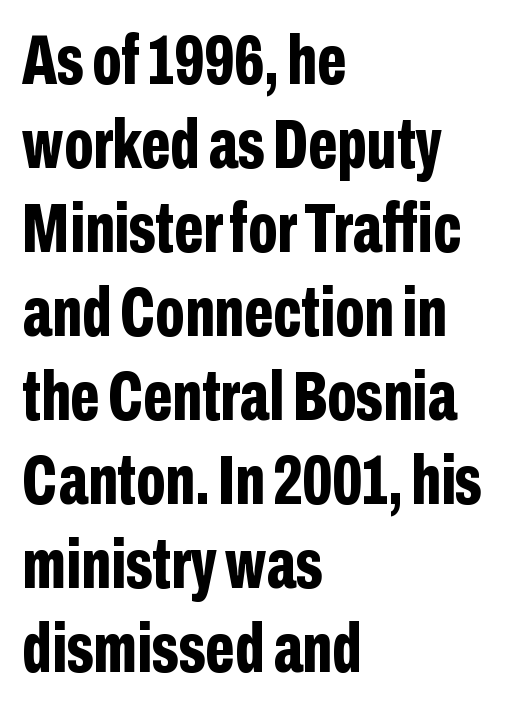
The face used here is proportionally spaced, like ordinary book or web type. The rendering anchors every line to the left-hand side. Letters rest on an invisible, unmarked baseline. The lettering stays uniformly vertical, giving the passage a roman look.
